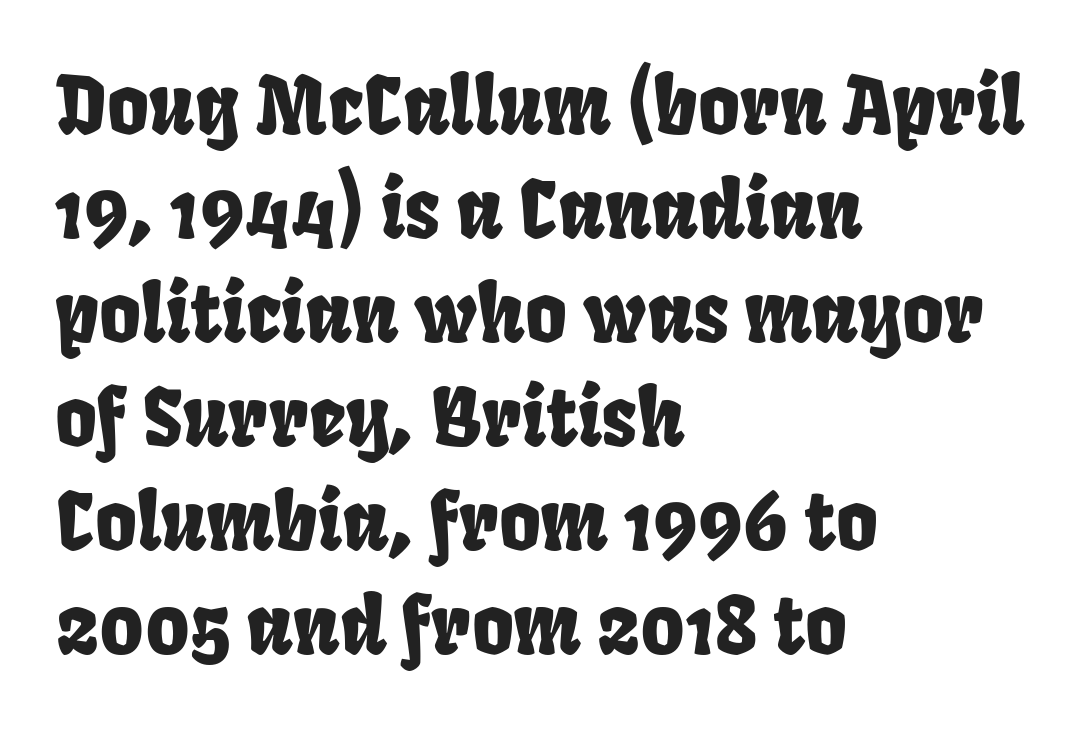
A clean baseline with only descenders dipping below it. The passage shown is typeset with a sans-serif family. Horizontally, the lines are justified to the leading edge only. The vertical gap from one line to the next is medium.
